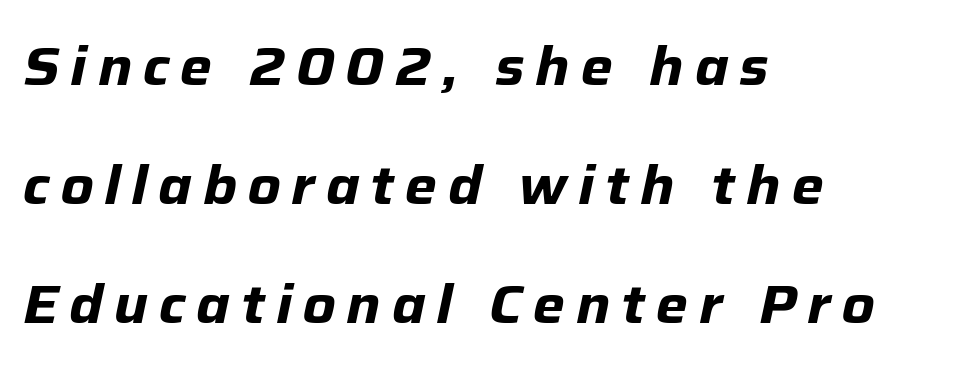
Line beginnings align vertically; line endings do not. A great deal of white space separates one row of letters from the next. The rendering uses natural spacing where letterforms have individual widths. Descenders hang freely into open space. Someone cranked the tracking dial way up on this one.
